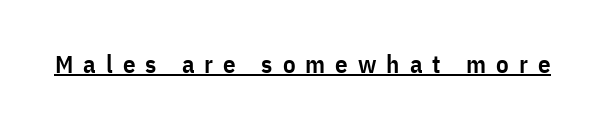
The image shows 25 px text type, upright; set unusually wide letter spacing (+0.4 em), underlined.
